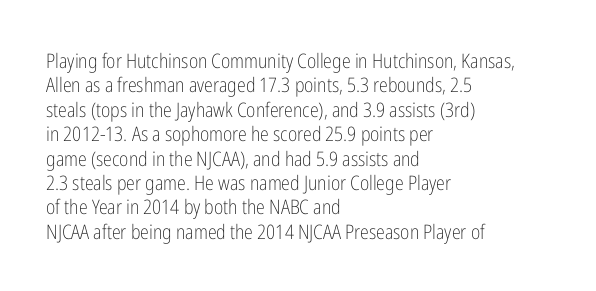
{"italic": "no", "bold": "no", "underline": "no", "align": "left", "line_spacing_ratio": 1.22, "letter_spacing": "normal", "letter_spacing_em": 0.0, "glyph_px": 20}
